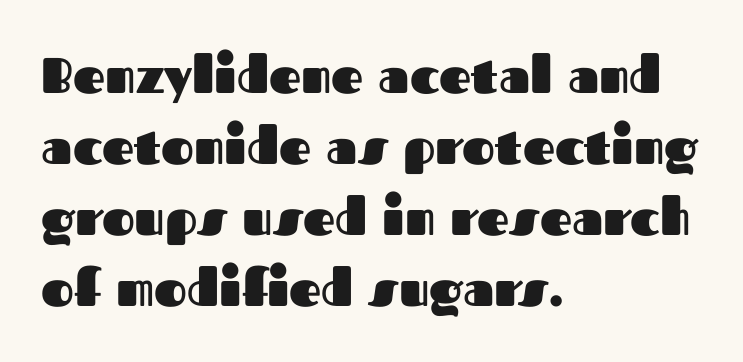
Q: Is the text bold? A: Yes.
Q: Is the text italic (slanted)? A: No, it is upright.
Q: Is the typeface a serif or a sans-serif typeface? A: Sans-serif.
Q: Is the text underlined? A: No.
Q: How is the paragraph aligned? A: Left-aligned.
Q: Is the spacing between letters normal or unusually wide? A: Normal.
Q: Is the spacing between lines tight, normal or loose? A: Normal.
Q: Width (condensed, normal, or wide)? A: Normal.
Q: Stroke contrast? A: Medium.
Q: x-height? A: Medium.
Q: Monospaced? A: No.
